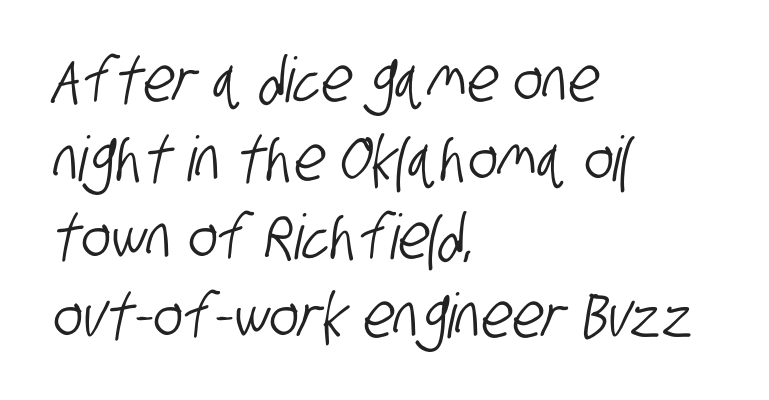
{"serif": "no", "width": "condensed", "stroke_contrast": "low", "x_height": "large", "monospaced": "no", "underline": "no", "align": "left", "line_spacing": "normal", "line_spacing_ratio": 1.27, "letter_spacing": "normal", "letter_spacing_em": 0.0, "glyph_px": 62}
